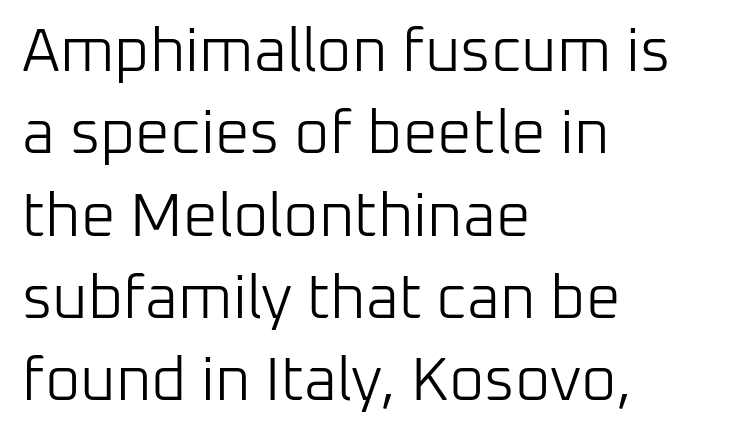
{"serif": "no", "italic": "no", "bold": "no", "weight": "light", "width": "normal", "stroke_contrast": "low", "x_height": "medium", "monospaced": "no", "underline": "no", "align": "left", "line_spacing": "normal", "line_spacing_ratio": 1.35, "letter_spacing": "normal", "letter_spacing_em": 0.0, "glyph_px": 61}
